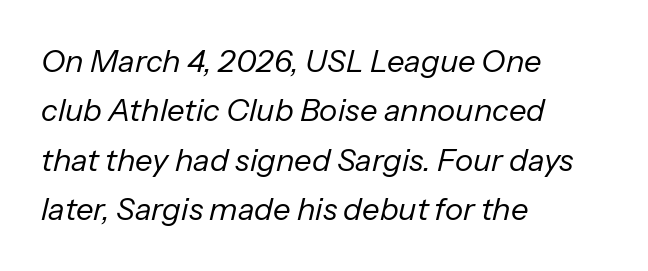
Q: Is the text bold? A: No.
Q: Is the text italic (slanted)? A: Yes, it leans right by about 13 degrees.
Q: Is the text underlined? A: No.
Q: How is the paragraph aligned? A: Left-aligned.
Q: Is the spacing between letters normal or unusually wide? A: Normal.
Q: Is the spacing between lines tight, normal or loose? A: Normal.
Q: Width (condensed, normal, or wide)? A: Normal.
Q: Stroke contrast? A: Low.
Q: x-height? A: Medium.
Q: Monospaced? A: No.
